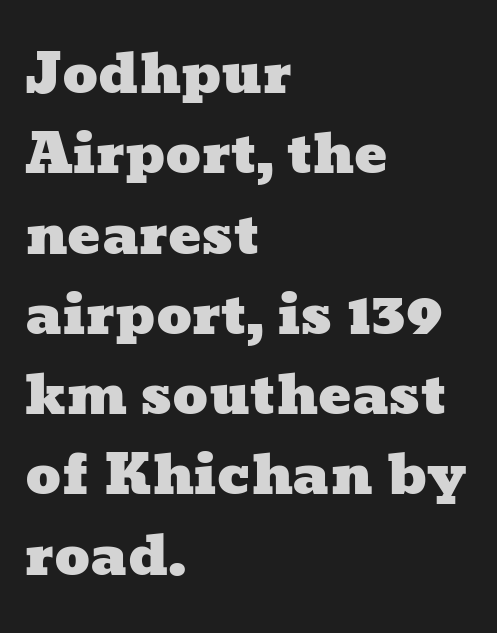
The image shows 55 px wide type; set left-aligned, normal line spacing (1.46x), normal letter spacing, not underlined; low stroke contrast and a medium x-height.
